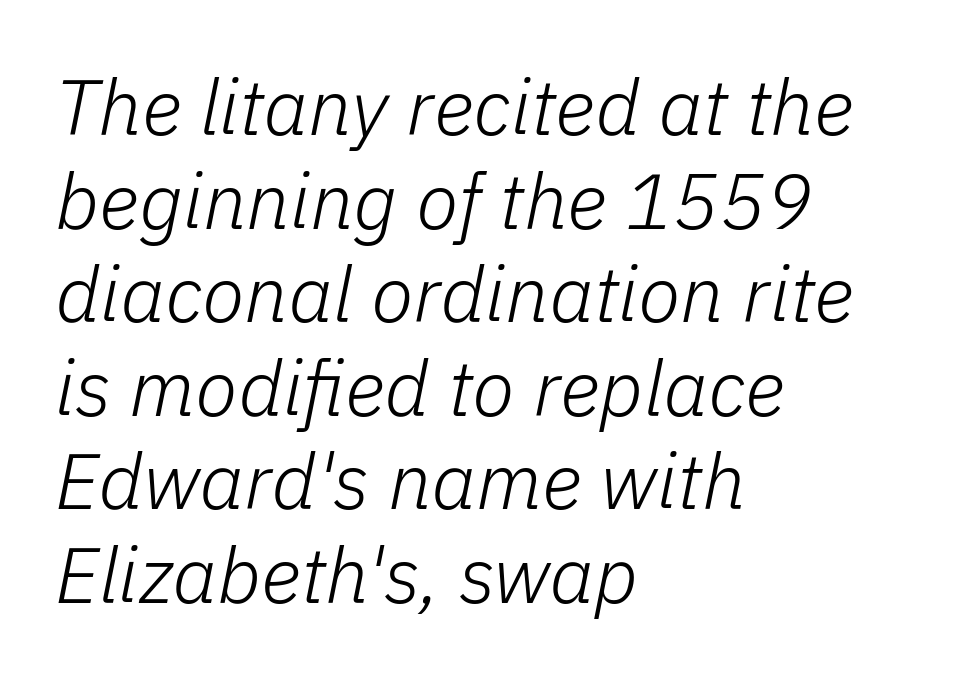
Q: Is the text bold? A: No.
Q: Is the text italic (slanted)? A: Yes, it leans right by about 11 degrees.
Q: Is the text underlined? A: No.
Q: How is the paragraph aligned? A: Left-aligned.
Q: Is the spacing between letters normal or unusually wide? A: Normal.
Q: Width (condensed, normal, or wide)? A: Normal.
Q: Stroke contrast? A: Low.
Q: x-height? A: Medium.
Q: Monospaced? A: No.
